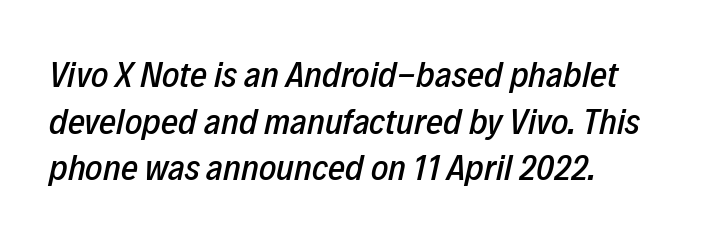
The image shows 37 px condensed type, italic (leaning right); set normal line spacing (1.26x), normal letter spacing, not underlined; low stroke contrast and a medium x-height.
